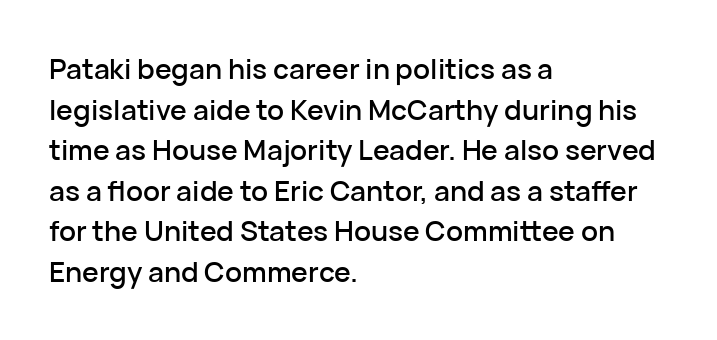
The image shows 28 px sans-serif type, upright; set left-aligned, normal line spacing (1.45x), normal letter spacing, not underlined; low stroke contrast and a medium x-height.
